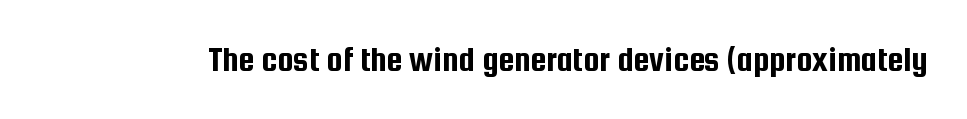
{"serif": "no", "italic": "no", "width": "condensed", "stroke_contrast": "low", "x_height": "medium", "monospaced": "no", "underline": "no", "letter_spacing": "normal", "letter_spacing_em": 0.0, "glyph_px": 36}
